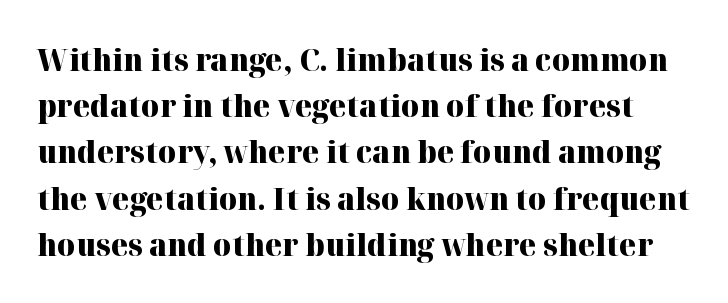
{"serif": "yes", "italic": "no", "bold": "yes", "weight": "heavy", "width": "normal", "stroke_contrast": "high", "x_height": "medium", "monospaced": "no", "underline": "no", "line_spacing": "normal", "line_spacing_ratio": 1.49, "letter_spacing": "normal", "letter_spacing_em": 0.0, "glyph_px": 31}
